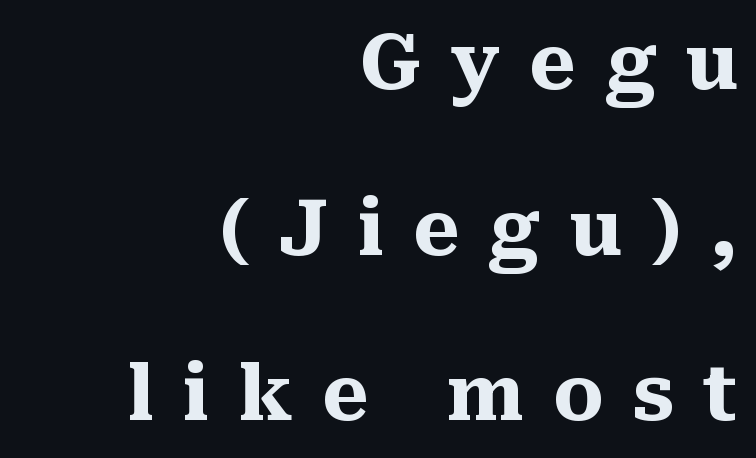
Character widths vary here, with narrow letters taking less room than wide ones. The block of text is sparse from top to bottom, with ample space between rows. Font category for this specimen: serif. Reading down the block, your eye finds every line finishing at a fixed right position.
